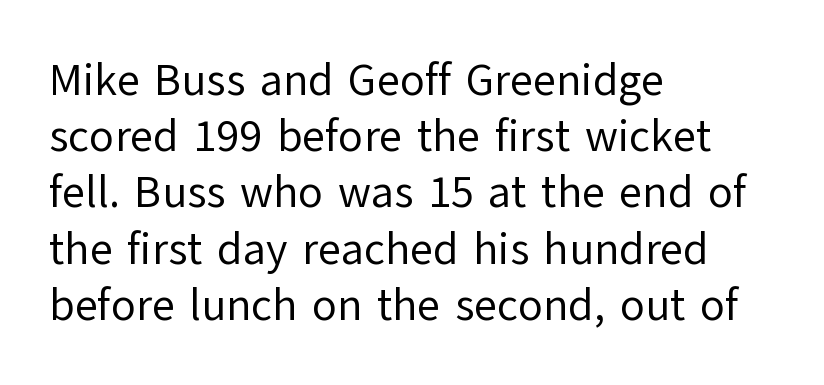
The image shows 45 px regular-weight sans-serif type, upright; set left-aligned, normal line spacing (1.25x), normal letter spacing, not underlined; low stroke contrast and a medium x-height.
